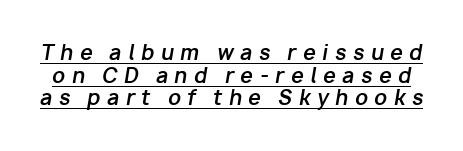
If you measured baseline to baseline, you'd find a short distance. In terms of weight, the rendering is a true, heavy bold. Compared with typical body copy, the letter spacing here is much looser. When letters slant like this, we call the style italic. This is underlined copy, the kind a proofreader might mark for attention.
